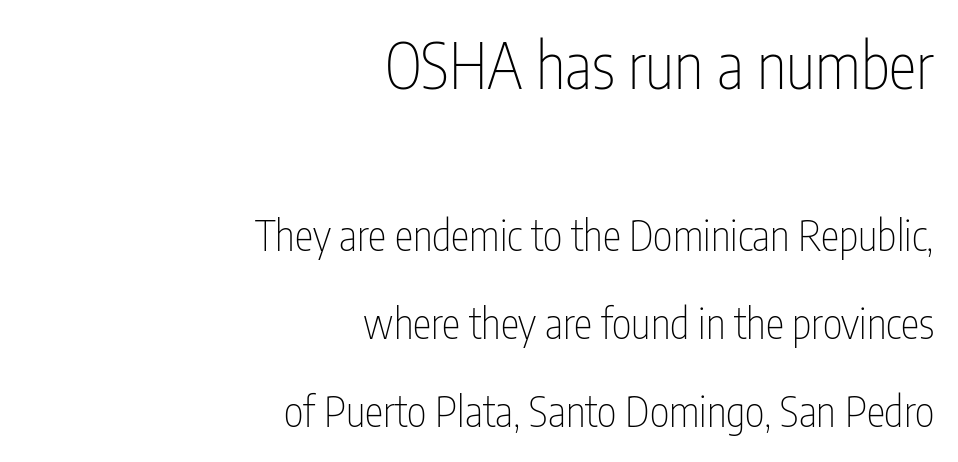
Nothing heavy about these letters — not bold at all. Spacing verdict: proportional, widths tailored to each character. Reading top to bottom, the characters get smaller at the block break. The block of text is sparse from top to bottom, with ample space between rows. Descenders hang freely into open space. Tracking value appears to be zero — textbook default spacing.
